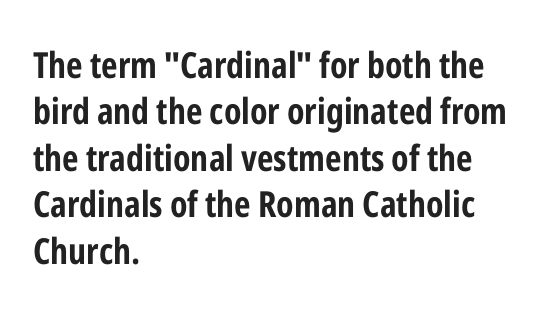
Q: Is the text bold? A: Yes.
Q: Is the text italic (slanted)? A: No, it is upright.
Q: Is the typeface a serif or a sans-serif typeface? A: Sans-serif.
Q: Is the text underlined? A: No.
Q: How is the paragraph aligned? A: Left-aligned.
Q: Is the spacing between letters normal or unusually wide? A: Normal.
Q: Is the spacing between lines tight, normal or loose? A: Normal.
Q: Width (condensed, normal, or wide)? A: Condensed.
Q: Stroke contrast? A: Low.
Q: x-height? A: Medium.
Q: Monospaced? A: No.
